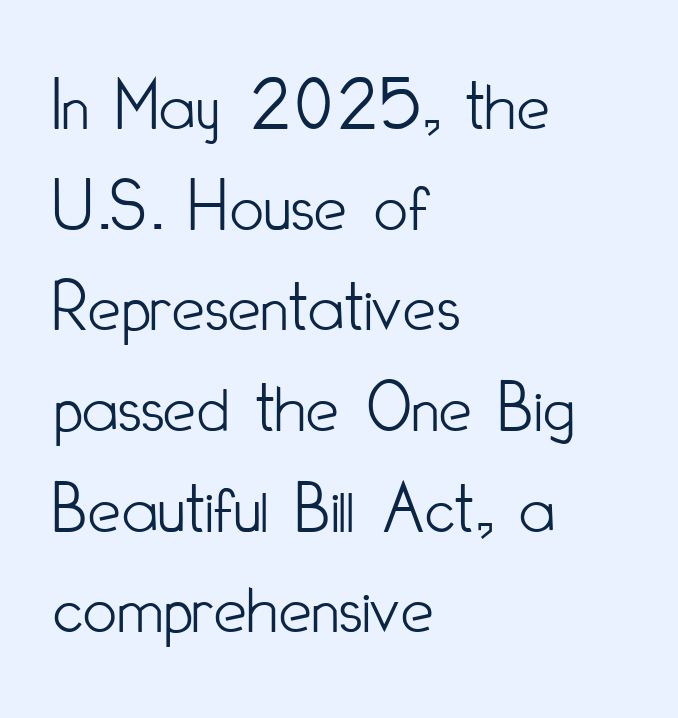
The image shows 74 px light, condensed sans-serif type, upright; set left-aligned, normal line spacing (1.36x), normal letter spacing, not underlined; low stroke contrast and a small x-height.
